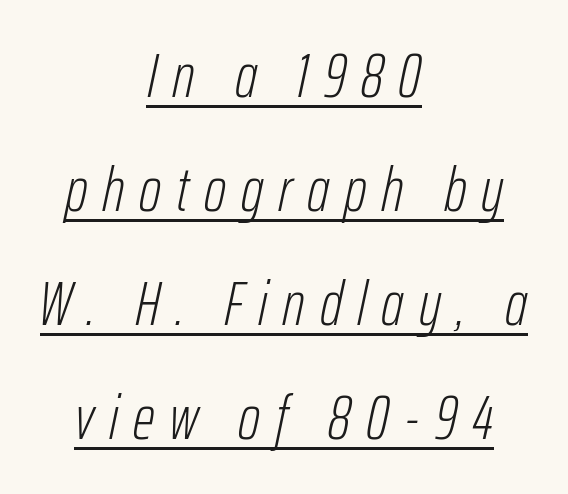
Q: Is the text bold? A: No.
Q: Is the text italic (slanted)? A: Yes, it leans right by about 12 degrees.
Q: Is the text underlined? A: Yes.
Q: How is the paragraph aligned? A: Centered.
Q: Is the spacing between letters normal or unusually wide? A: Unusually wide.
Q: Width (condensed, normal, or wide)? A: Condensed.
Q: Stroke contrast? A: Low.
Q: x-height? A: Medium.
Q: Monospaced? A: No.
